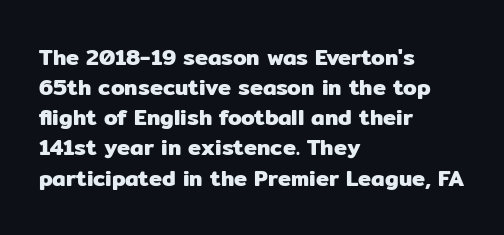
The lettering stays uniformly vertical, giving the passage a roman look. The text block is weighted toward the left margin, trailing off unevenly rightward. A typesetter would call this zero additional tracking. Evenly set lines give the paragraph a standard silhouette.
